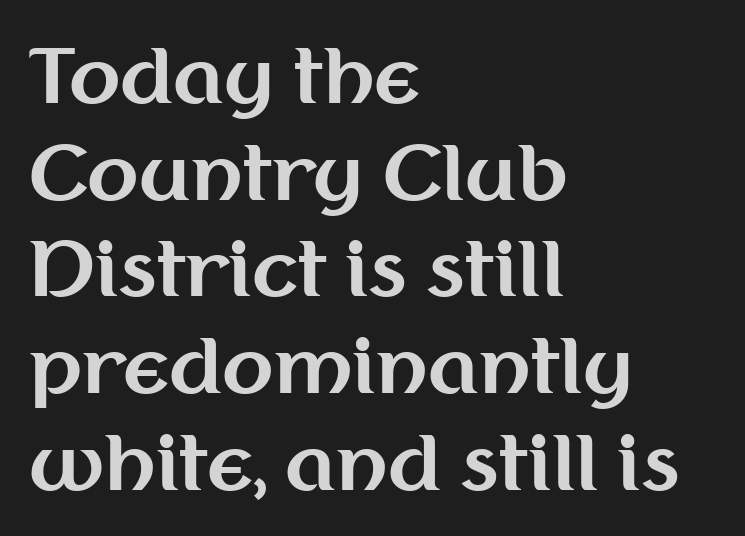
Q: Is the text bold? A: Yes.
Q: Is the text italic (slanted)? A: No, it is upright.
Q: Is the typeface a serif or a sans-serif typeface? A: Sans-serif.
Q: Is the text underlined? A: No.
Q: How is the paragraph aligned? A: Left-aligned.
Q: Is the spacing between letters normal or unusually wide? A: Normal.
Q: Is the spacing between lines tight, normal or loose? A: Normal.
Q: Width (condensed, normal, or wide)? A: Normal.
Q: Stroke contrast? A: Medium.
Q: x-height? A: Medium.
Q: Monospaced? A: No.
